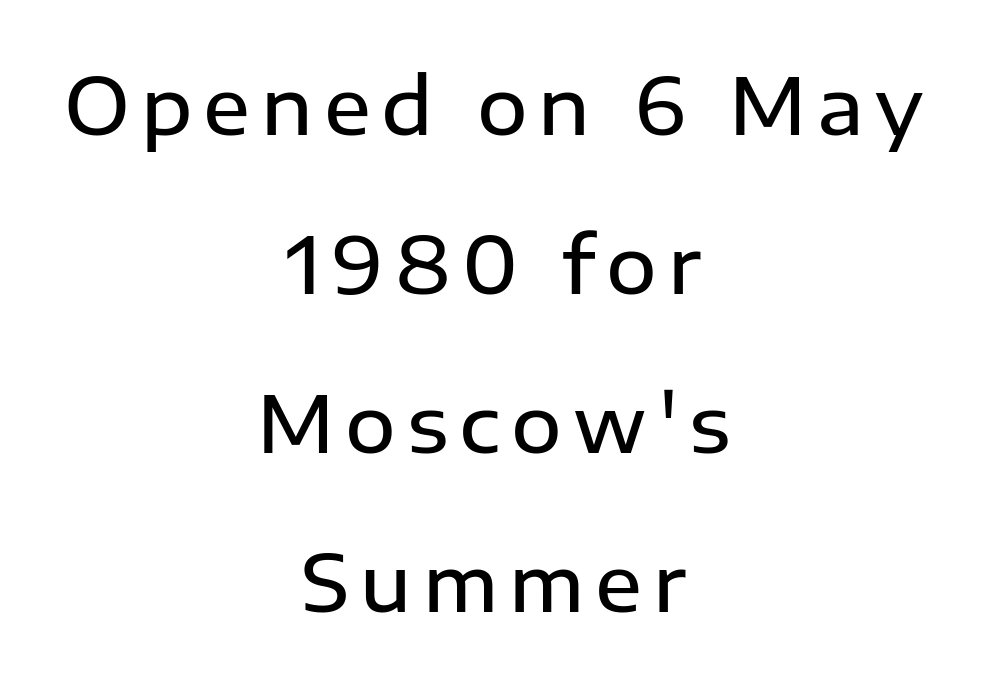
{"serif": "no", "italic": "no", "bold": "semi", "weight": "semibold", "width": "normal", "stroke_contrast": "low", "x_height": "medium", "monospaced": "no", "underline": "no", "align": "center", "line_spacing": "loose", "line_spacing_ratio": 2.04, "glyph_px": 78}
